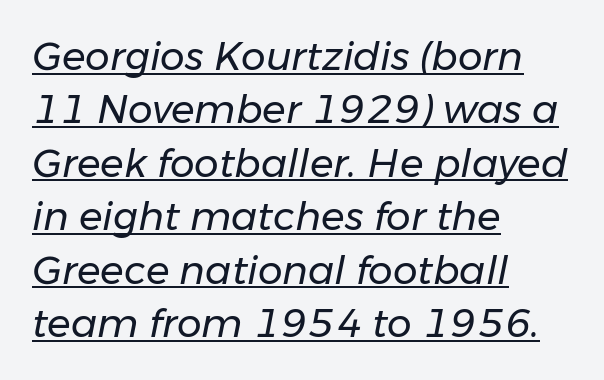
The image shows 39 px regular-weight type, italic (leaning right); set left-aligned, normal line spacing (1.37x), normal letter spacing, underlined; low stroke contrast and a medium x-height.
